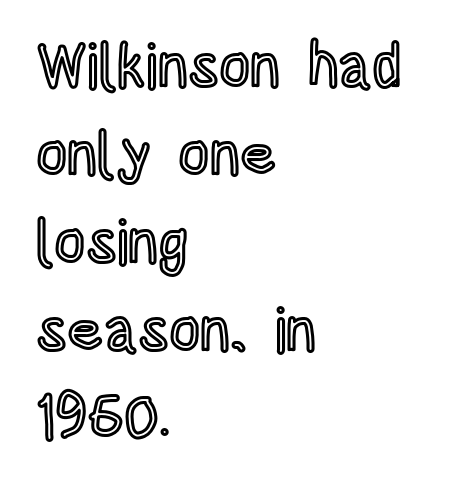
Q: Is the text italic (slanted)? A: No, it is upright.
Q: Is the text underlined? A: No.
Q: How is the paragraph aligned? A: Left-aligned.
Q: Is the spacing between letters normal or unusually wide? A: Normal.
Q: Is the spacing between lines tight, normal or loose? A: Normal.
Q: Width (condensed, normal, or wide)? A: Condensed.
Q: x-height? A: Large.
Q: Monospaced? A: No.
